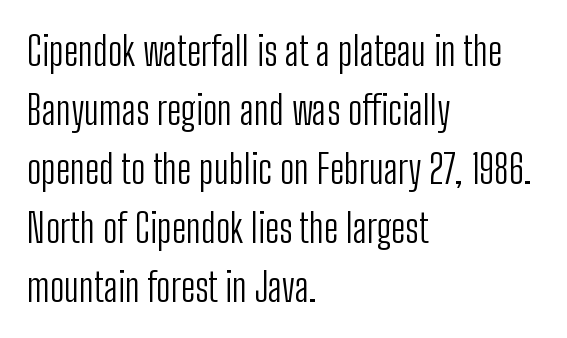
Q: Is the text bold? A: No.
Q: Is the text italic (slanted)? A: No, it is upright.
Q: Is the typeface a serif or a sans-serif typeface? A: Sans-serif.
Q: Is the text underlined? A: No.
Q: How is the paragraph aligned? A: Left-aligned.
Q: Is the spacing between letters normal or unusually wide? A: Normal.
Q: Is the spacing between lines tight, normal or loose? A: Normal.
Q: Width (condensed, normal, or wide)? A: Condensed.
Q: Stroke contrast? A: Low.
Q: x-height? A: Medium.
Q: Monospaced? A: No.
